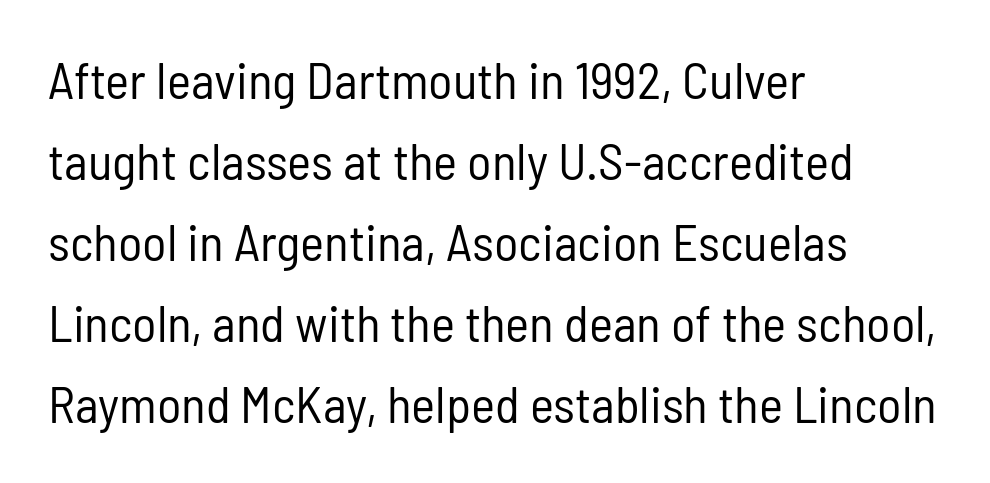
Q: Is the text bold? A: No.
Q: Is the text italic (slanted)? A: No, it is upright.
Q: Is the typeface a serif or a sans-serif typeface? A: Sans-serif.
Q: Is the text underlined? A: No.
Q: How is the paragraph aligned? A: Left-aligned.
Q: Is the spacing between letters normal or unusually wide? A: Normal.
Q: Is the spacing between lines tight, normal or loose? A: Normal.
Q: Width (condensed, normal, or wide)? A: Condensed.
Q: Stroke contrast? A: Low.
Q: x-height? A: Medium.
Q: Monospaced? A: No.
